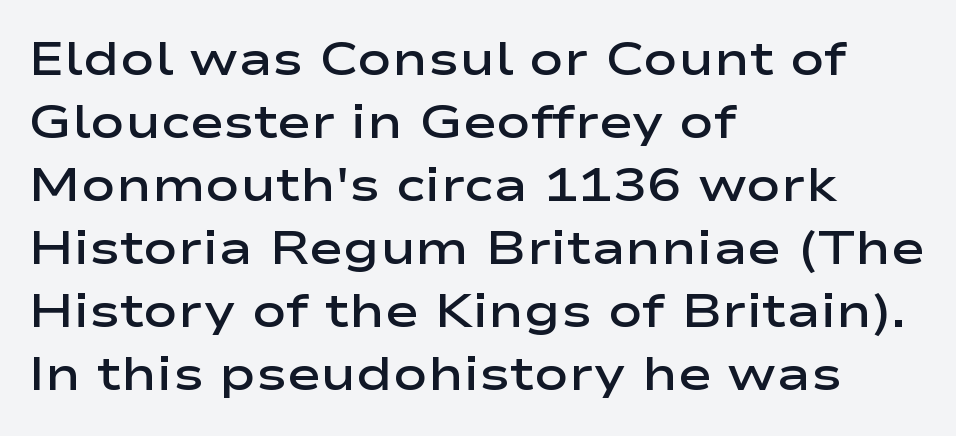
Q: Is the text bold? A: Semi-bold.
Q: Is the text italic (slanted)? A: No, it is upright.
Q: Is the typeface a serif or a sans-serif typeface? A: Sans-serif.
Q: Is the text underlined? A: No.
Q: How is the paragraph aligned? A: Left-aligned.
Q: Is the spacing between letters normal or unusually wide? A: Normal.
Q: Is the spacing between lines tight, normal or loose? A: Normal.
Q: Width (condensed, normal, or wide)? A: Wide.
Q: Stroke contrast? A: Low.
Q: x-height? A: Medium.
Q: Monospaced? A: No.
